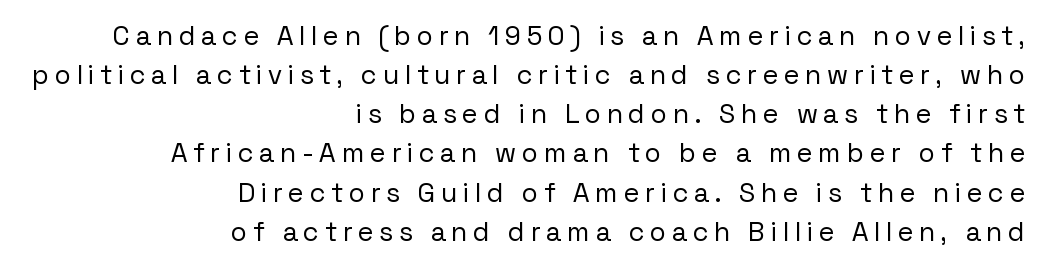
The image shows 27 px text type, upright; set right-aligned, normal line spacing (1.45x), unusually wide letter spacing (+0.22 em), not underlined.
